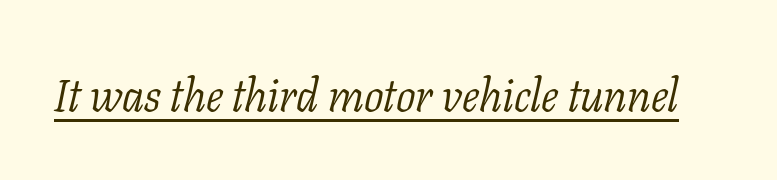
{"serif": "yes", "italic": "yes", "lean": "right", "slant_degrees": 11, "bold": "no", "weight": "light", "width": "normal", "stroke_contrast": "low", "x_height": "medium", "monospaced": "no", "underline": "yes", "letter_spacing": "normal", "letter_spacing_em": 0.0, "glyph_px": 46}
